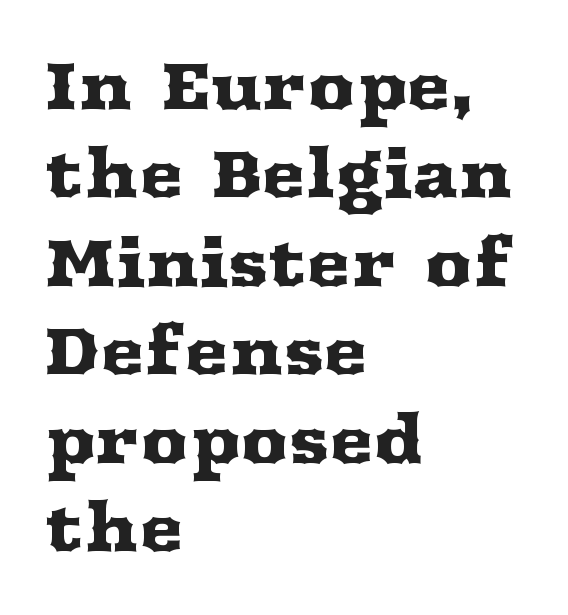
Reading down the column, the eye jumps a familiar distance to each next line. Typographically, this falls in the serif category. The passage shown has conventional tracking throughout. Quick note: underline off. Style check: upright. Here the designer chose a conventional face with non-uniform glyph widths.
